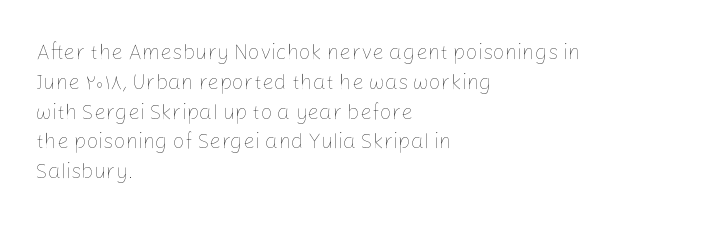
{"italic": "no", "bold": "no", "underline": "no", "align": "left", "line_spacing": "normal", "line_spacing_ratio": 1.42, "letter_spacing": "normal", "letter_spacing_em": 0.0, "glyph_px": 21}
